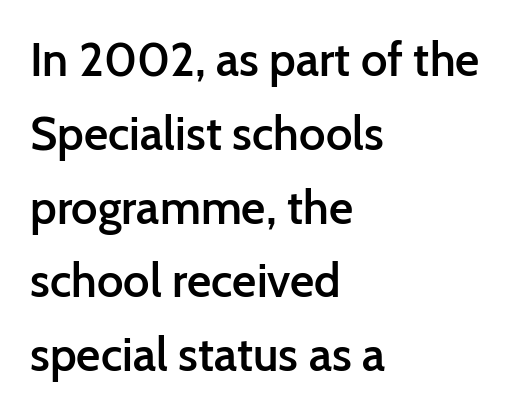
The strip under each line holds only bare page. The typesetter chose a ragged-right arrangement here. Think of a printed novel: that variable character pitch is what you see here. Italic? Not at all — the glyphs are vertical. Students, observe: this is what conventionally led text looks like. Each glyph is drawn with semibold strokes, heavier than normal yet not fully bold.
